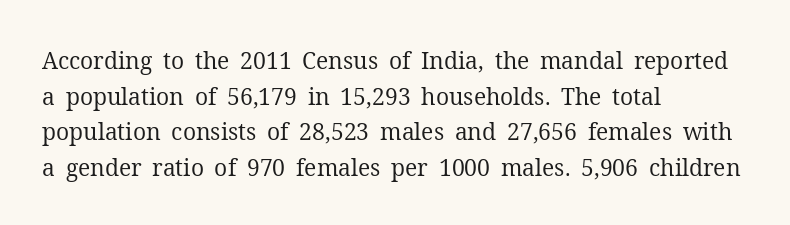
Q: Is the text bold? A: No.
Q: Is the text italic (slanted)? A: No, it is upright.
Q: Is the text underlined? A: No.
Q: How is the paragraph aligned? A: Left-aligned.
Q: Is the spacing between letters normal or unusually wide? A: Normal.
Q: Is the spacing between lines tight, normal or loose? A: Normal.
